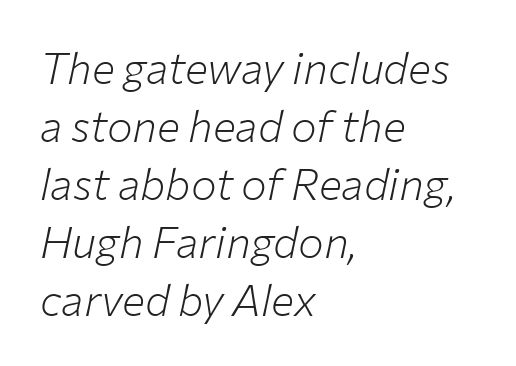
Q: Is the text bold? A: No.
Q: Is the text italic (slanted)? A: Yes, it leans right by about 12 degrees.
Q: Is the text underlined? A: No.
Q: How is the paragraph aligned? A: Left-aligned.
Q: Is the spacing between letters normal or unusually wide? A: Normal.
Q: Is the spacing between lines tight, normal or loose? A: Normal.
Q: Width (condensed, normal, or wide)? A: Normal.
Q: Stroke contrast? A: Low.
Q: x-height? A: Medium.
Q: Monospaced? A: No.
